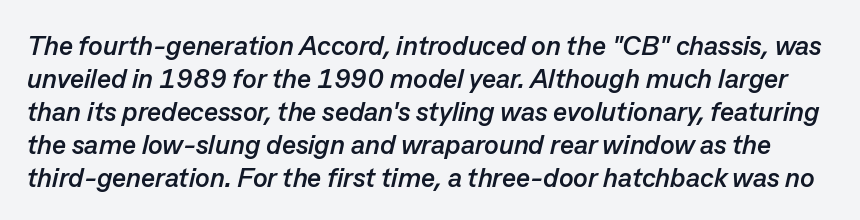
{"italic": "yes", "lean": "right", "slant_degrees": 13, "bold": "yes", "underline": "no", "line_spacing_ratio": 1.22, "letter_spacing": "normal", "letter_spacing_em": 0.0, "glyph_px": 27}
